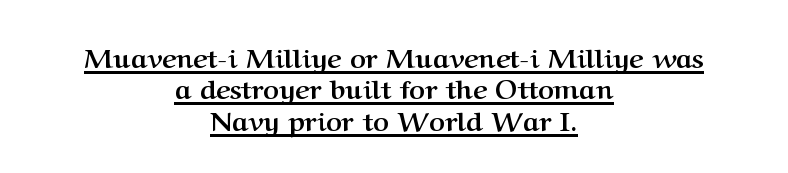
Q: Is the text bold? A: Yes.
Q: Is the text italic (slanted)? A: No, it is upright.
Q: Is the text underlined? A: Yes.
Q: How is the paragraph aligned? A: Centered.
Q: Is the spacing between letters normal or unusually wide? A: Normal.
